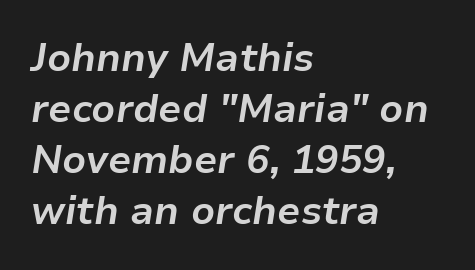
{"italic": "yes", "lean": "right", "slant_degrees": 9, "bold": "yes", "weight": "bold", "width": "normal", "stroke_contrast": "low", "x_height": "medium", "monospaced": "no", "underline": "no", "align": "left", "line_spacing": "normal", "line_spacing_ratio": 1.31, "letter_spacing": "normal", "letter_spacing_em": 0.0, "glyph_px": 39}
